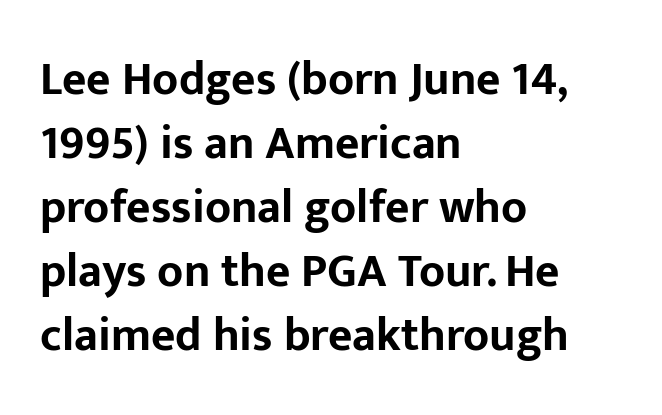
This sample keeps an unexceptional amount of space between lines. This is heavy type, rendered in bold. In terms of letterform style, serifs are entirely absent. The face used here is rendered with its standard letterfit.
